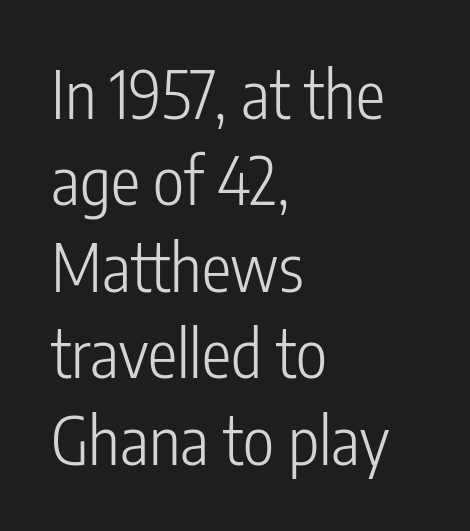
Q: Is the text bold? A: No.
Q: Is the text italic (slanted)? A: No, it is upright.
Q: Is the typeface a serif or a sans-serif typeface? A: Sans-serif.
Q: Is the text underlined? A: No.
Q: How is the paragraph aligned? A: Left-aligned.
Q: Is the spacing between letters normal or unusually wide? A: Normal.
Q: Is the spacing between lines tight, normal or loose? A: Normal.
Q: Width (condensed, normal, or wide)? A: Condensed.
Q: Stroke contrast? A: Low.
Q: x-height? A: Medium.
Q: Monospaced? A: No.
